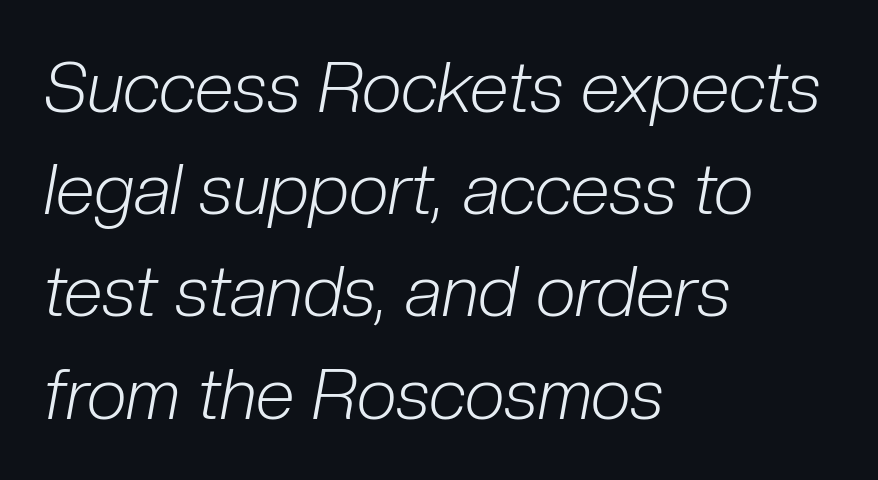
The image shows 71 px light, condensed type, italic (leaning right); set left-aligned, normal line spacing (1.44x), normal letter spacing, not underlined; low stroke contrast and a medium x-height.
